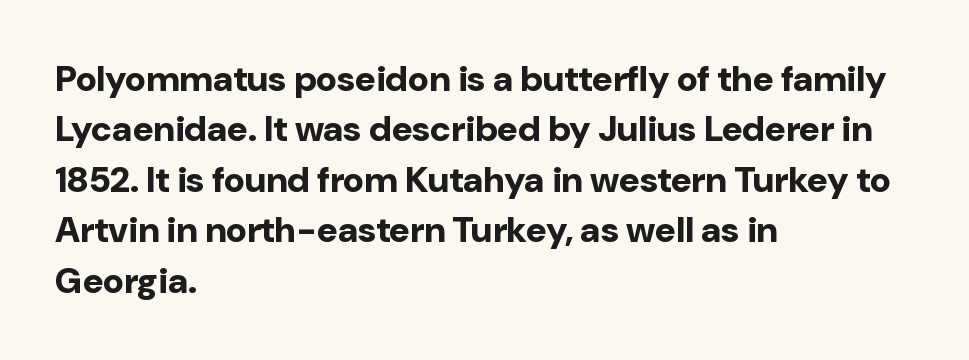
{"serif": "no", "italic": "no", "bold": "yes", "weight": "bold", "width": "normal", "stroke_contrast": "low", "x_height": "medium", "monospaced": "no", "underline": "no", "align": "left", "line_spacing": "normal", "line_spacing_ratio": 1.4, "letter_spacing": "normal", "letter_spacing_em": 0.0, "glyph_px": 36}
